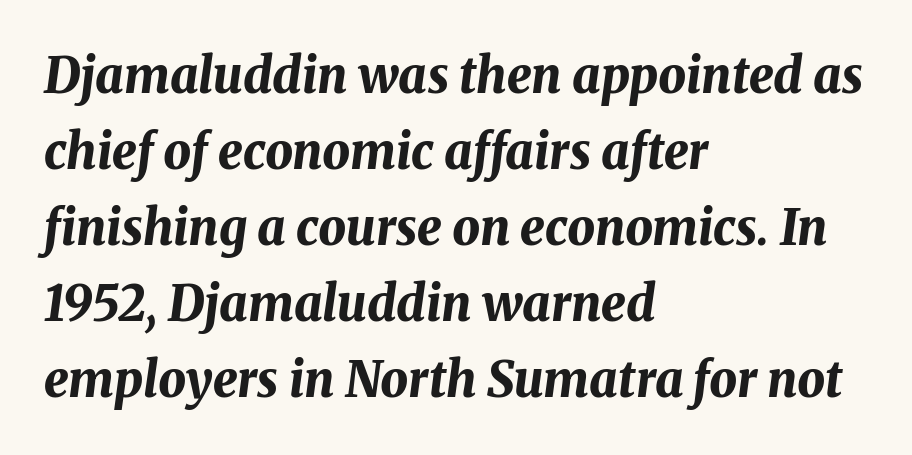
{"italic": "yes", "lean": "right", "slant_degrees": 8, "bold": "yes", "weight": "bold", "width": "normal", "stroke_contrast": "medium", "x_height": "medium", "monospaced": "no", "underline": "no", "align": "left", "line_spacing": "normal", "line_spacing_ratio": 1.55, "letter_spacing": "normal", "letter_spacing_em": 0.0, "glyph_px": 49}
